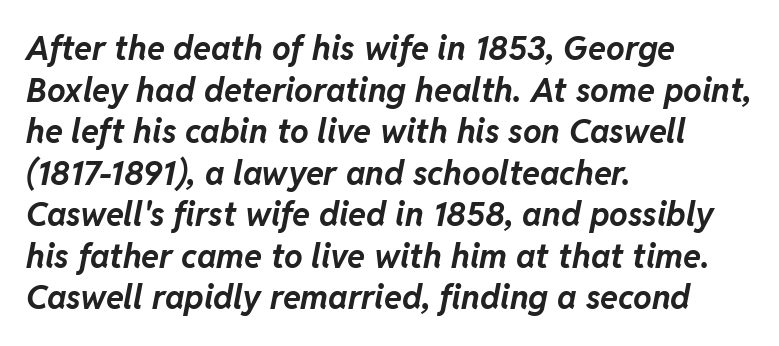
Left-aligned paragraph, ragged on the right. The foot of each line stays bare and open. The sample has been set heavy, in full bold. Standard letterfit; no display-style spreading of the glyphs. In terms of posture, this sample is oblique.
